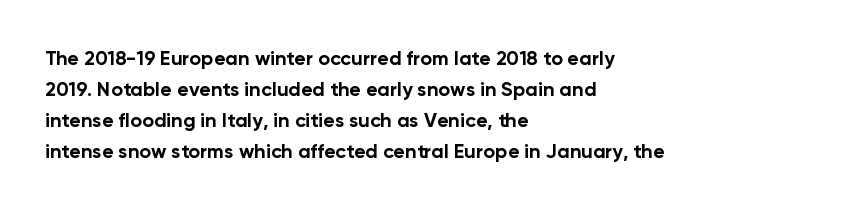
{"italic": "no", "bold": "yes", "underline": "no", "align": "left", "line_spacing": "normal", "line_spacing_ratio": 1.55, "letter_spacing": "normal", "letter_spacing_em": 0.0, "glyph_px": 20}
